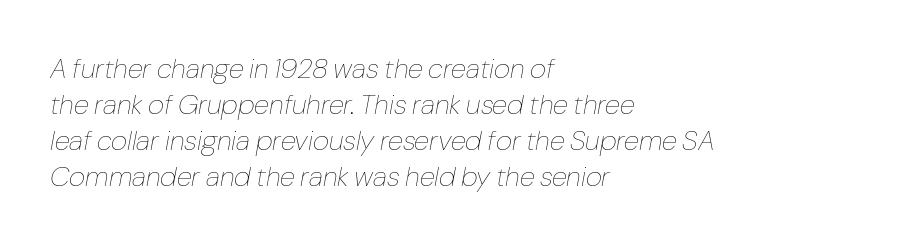
The image shows 28 px thin type, italic (leaning right); set left-aligned, normal line spacing (1.29x), normal letter spacing, not underlined; low stroke contrast and a medium x-height.
